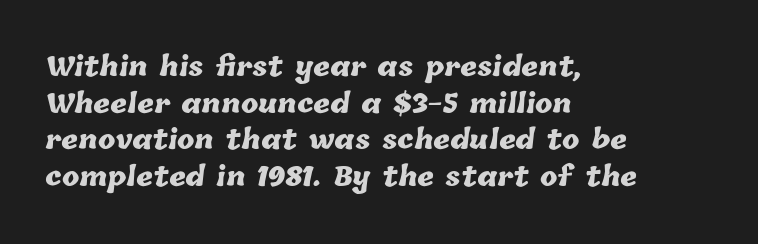
{"bold": "yes", "underline": "no", "align": "left", "line_spacing": "normal", "line_spacing_ratio": 1.41, "letter_spacing": "normal", "letter_spacing_em": 0.0, "glyph_px": 26}
